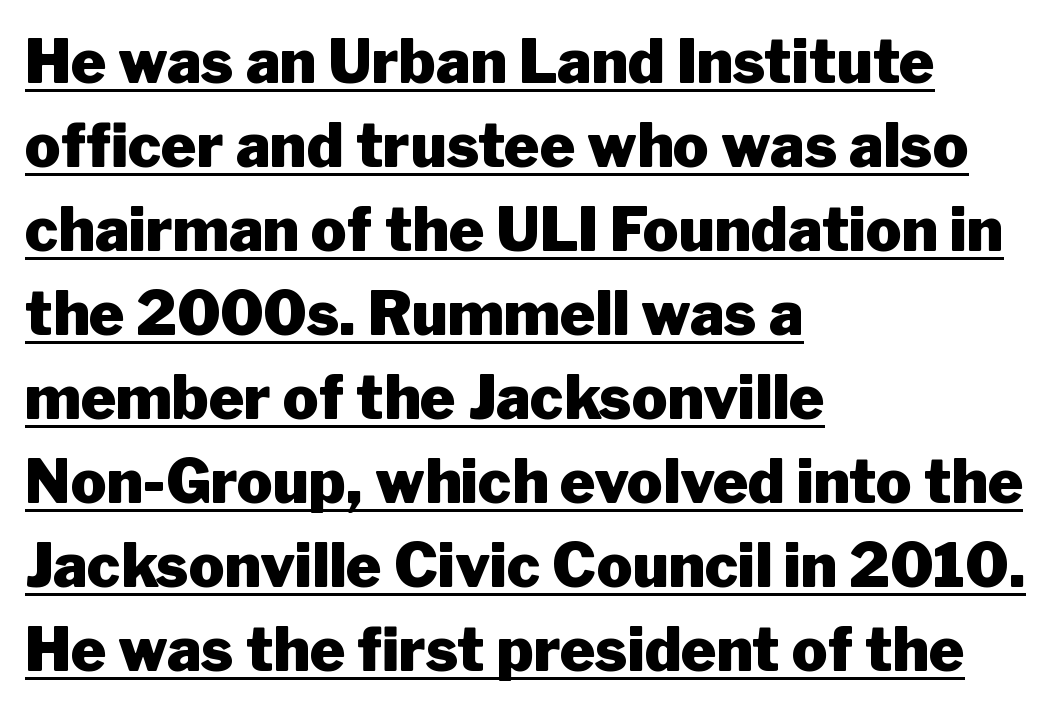
Rows of type keep a routine distance in the vertical direction. The setting favours the left margin, as ordinary paragraphs usually do. A typesetter would call this proportional, since set widths differ per character. The line texture is even and compact thanks to regular tracking. No italicization has been applied; the sample stays upright. The letters are bold, with thick, heavy strokes.
